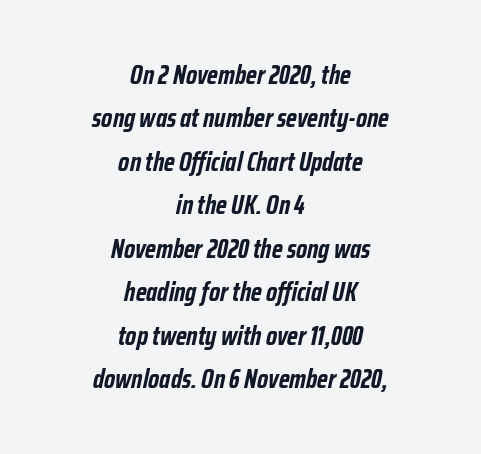
The image shows 27 px bold type, italic (leaning right); set centered, normal line spacing (1.61x), normal letter spacing, not underlined.
